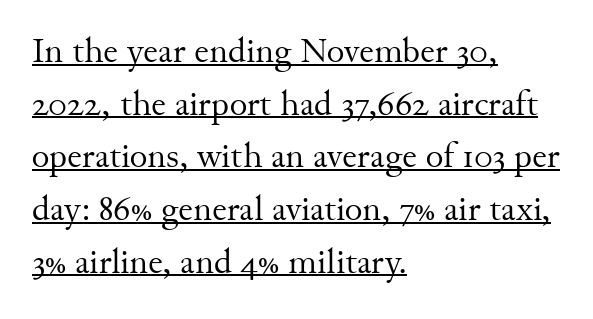
Typographically, this falls in the serif category. This is roman type, the default non-slanted kind. If you measured baseline to baseline, you'd find a middling distance. Is the stroke heavy? The answer is a plain regular-or-lighter. Line beginnings align vertically; line endings do not.
